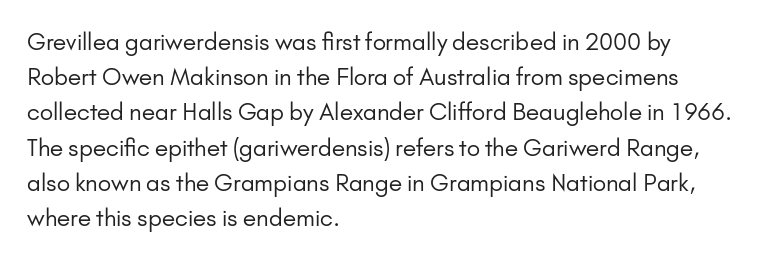
Q: Is the text bold? A: No.
Q: Is the text italic (slanted)? A: No, it is upright.
Q: Is the text underlined? A: No.
Q: How is the paragraph aligned? A: Left-aligned.
Q: Is the spacing between letters normal or unusually wide? A: Normal.
Q: Is the spacing between lines tight, normal or loose? A: Normal.
